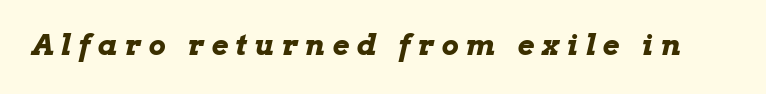
The image shows 29 px bold, wide type, italic (leaning right); set unusually wide letter spacing (+0.26 em), not underlined; low stroke contrast and a medium x-height.
